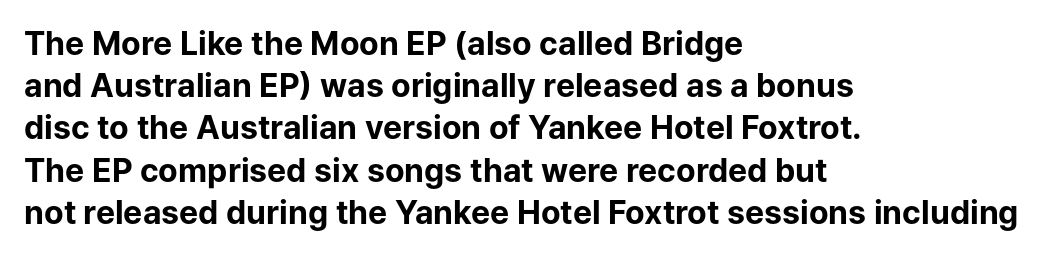
Q: Is the text bold? A: Yes.
Q: Is the text italic (slanted)? A: No, it is upright.
Q: Is the typeface a serif or a sans-serif typeface? A: Sans-serif.
Q: Is the text underlined? A: No.
Q: How is the paragraph aligned? A: Left-aligned.
Q: Is the spacing between letters normal or unusually wide? A: Normal.
Q: Is the spacing between lines tight, normal or loose? A: Normal.
Q: Width (condensed, normal, or wide)? A: Normal.
Q: Stroke contrast? A: Low.
Q: x-height? A: Medium.
Q: Monospaced? A: No.
